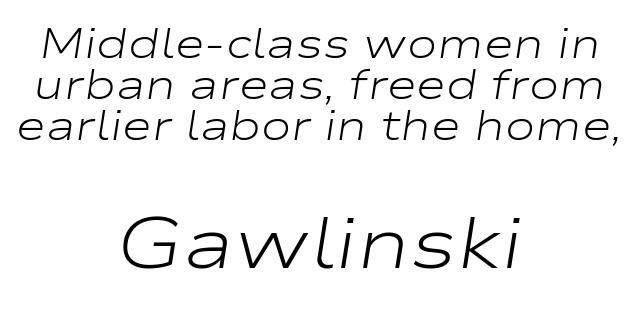
Q: Is the text bold? A: No.
Q: Is the text italic (slanted)? A: Yes, it leans right by about 9 degrees.
Q: Is the text underlined? A: No.
Q: How is the paragraph aligned? A: Centered.
Q: Is the spacing between letters normal or unusually wide? A: Normal.
Q: Is the spacing between lines tight, normal or loose? A: Tight.
Q: Which block of text is set in a larger size, the first (top) or the second (bottom)? A: The second (bottom) one.
Q: Width (condensed, normal, or wide)? A: Wide.
Q: Stroke contrast? A: Low.
Q: x-height? A: Medium.
Q: Monospaced? A: No.
